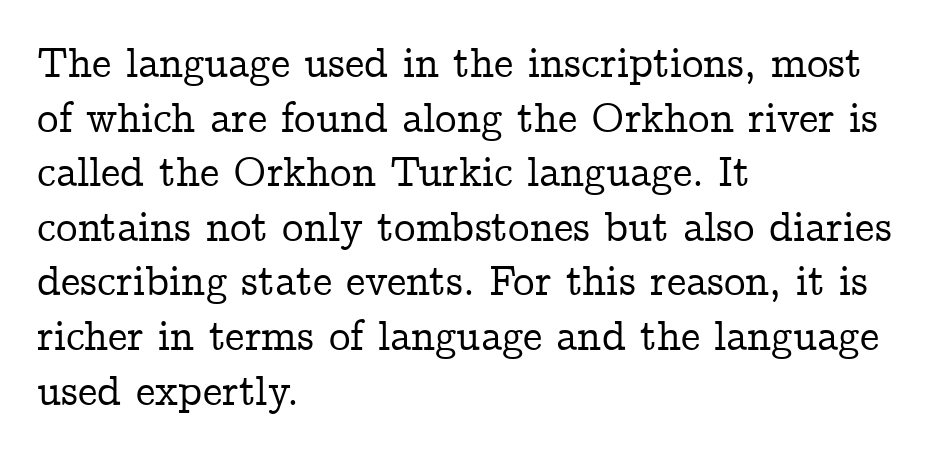
Descenders are the only things crossing below the line. A roman cut, with each character standing at attention. A student would call this left alignment; a typographer would say flush left, rag right. The face used here is rendered with its standard letterfit.
